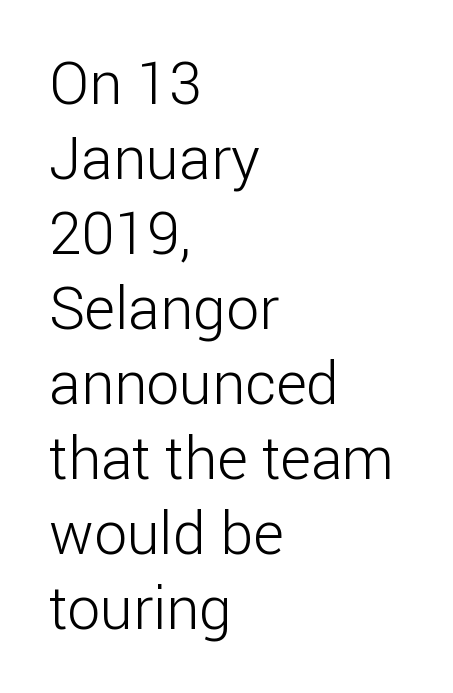
Q: Is the text bold? A: No.
Q: Is the text italic (slanted)? A: No, it is upright.
Q: Is the typeface a serif or a sans-serif typeface? A: Sans-serif.
Q: Is the text underlined? A: No.
Q: How is the paragraph aligned? A: Left-aligned.
Q: Is the spacing between letters normal or unusually wide? A: Normal.
Q: Is the spacing between lines tight, normal or loose? A: Normal.
Q: Width (condensed, normal, or wide)? A: Normal.
Q: Stroke contrast? A: Low.
Q: x-height? A: Medium.
Q: Monospaced? A: No.
